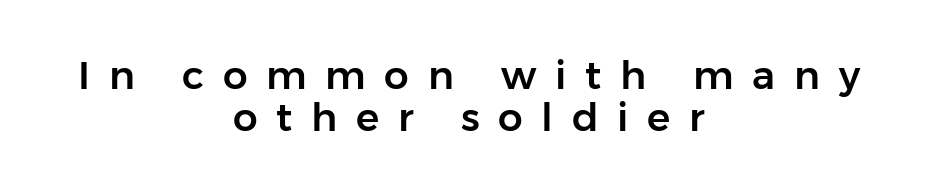
Characters follow at a spacing far wider than the type designer built in. The designer went with a sans here, leaving each stem footless. This rendering uses center alignment, leaving both contours irregular but symmetric. Posture: vertical. Students, observe: this is what under-led, compact text looks like. The zone under the glyphs is completely vacant.
